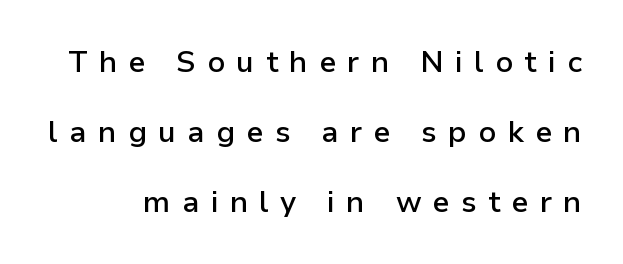
Q: Is the text bold? A: Semi-bold.
Q: Is the text italic (slanted)? A: No, it is upright.
Q: Is the typeface a serif or a sans-serif typeface? A: Sans-serif.
Q: Is the text underlined? A: No.
Q: Is the spacing between letters normal or unusually wide? A: Unusually wide.
Q: Is the spacing between lines tight, normal or loose? A: Loose.
Q: Width (condensed, normal, or wide)? A: Normal.
Q: Stroke contrast? A: Low.
Q: x-height? A: Medium.
Q: Monospaced? A: No.
